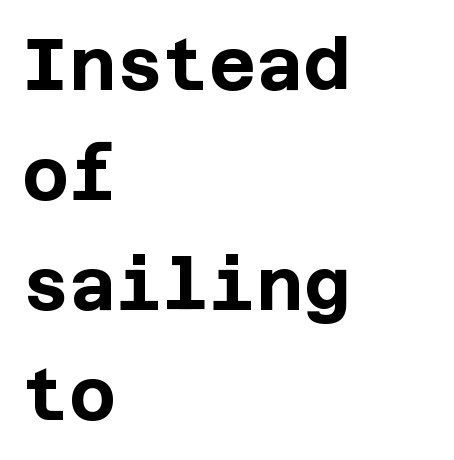
The rendering uses a moderate line-height, typical for paragraphs. Ordinary non-slanted type is in use. Lines of text with bare space underneath. The glyphs have the mass of a bold cut. Students, note that the glyphs here touch the page at normal intervals. These lines are set flush left with a ragged right edge.
